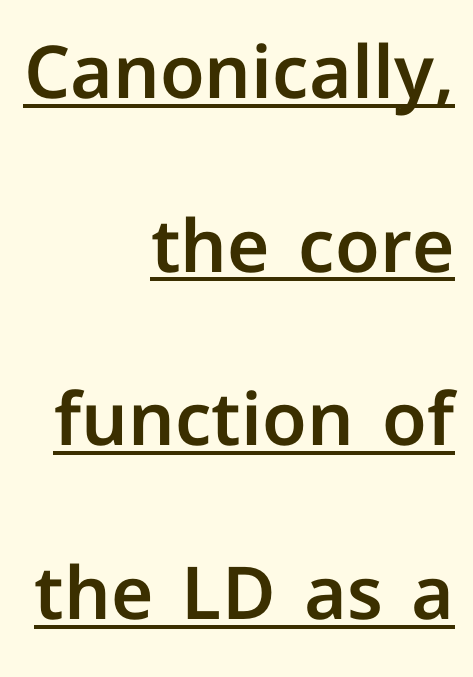
{"serif": "no", "italic": "no", "width": "normal", "stroke_contrast": "low", "x_height": "medium", "monospaced": "no", "underline": "yes", "align": "right", "line_spacing": "loose", "line_spacing_ratio": 2.38, "letter_spacing": "normal", "letter_spacing_em": 0.0, "glyph_px": 73}
